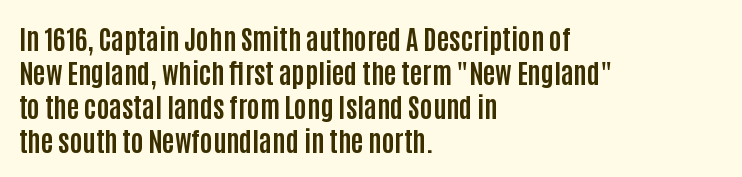
The image shows 27 px bold type, upright; set left-aligned, normal line spacing (1.26x), normal letter spacing, not underlined.
